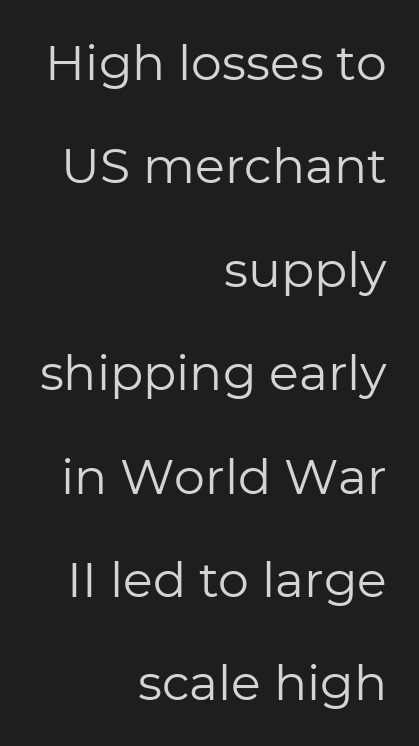
The rag falls on the left side of this text block. The foot of each line stays bare and open. Students, note that the glyphs here touch the page at normal intervals. It's the straight-up-and-down kind of type.
